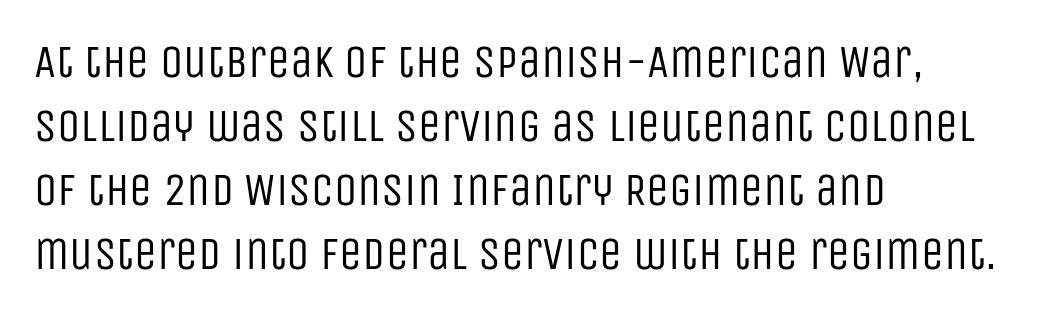
The image shows 46 px regular-weight, condensed sans-serif type, upright; set left-aligned, normal line spacing (1.39x), normal letter spacing, not underlined; low stroke contrast and a large x-height.
